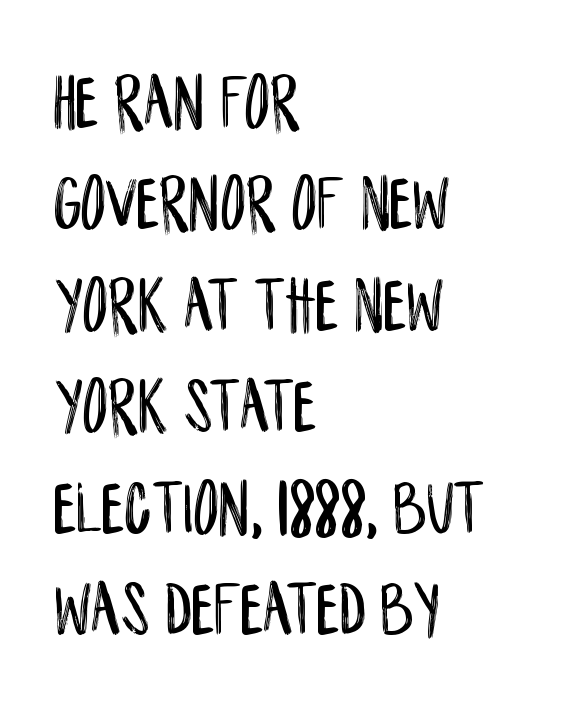
The image shows 78 px condensed sans-serif type, upright; set left-aligned, normal line spacing (1.3x), normal letter spacing, not underlined; low stroke contrast and a large x-height.
